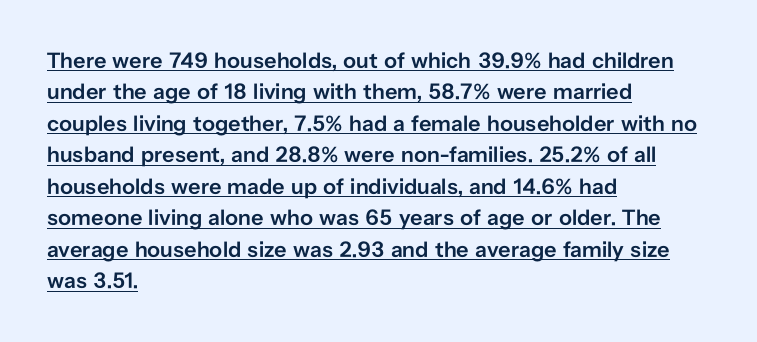
{"italic": "no", "bold": "semi", "underline": "yes", "align": "left", "line_spacing": "normal", "line_spacing_ratio": 1.43, "letter_spacing": "normal", "letter_spacing_em": 0.0, "glyph_px": 22}
